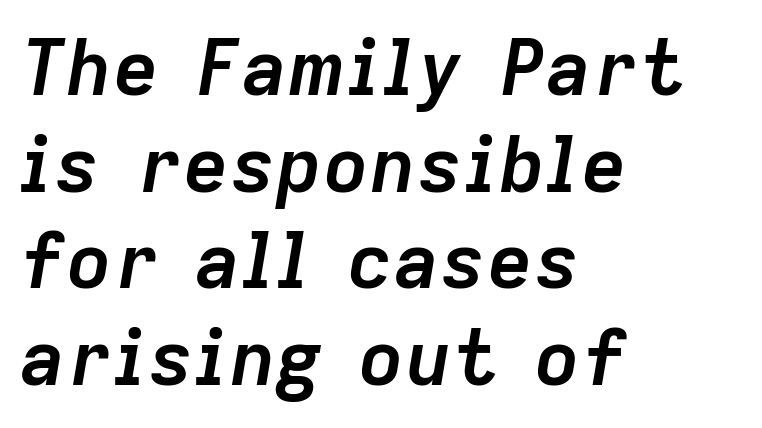
Type without underlining. Do the characters align in a grid? No, the font is proportional. Honestly, the letter spacing is just normal — you wouldn't notice it. All the whitespace from short lines collects on the right.
